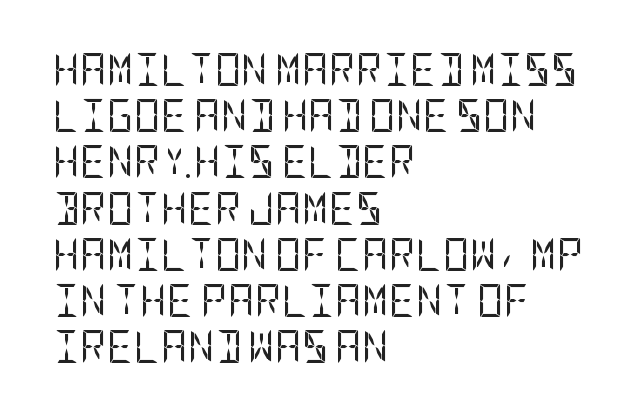
The image shows 33 px regular-weight, condensed sans-serif type, upright; set left-aligned, normal line spacing (1.4x), normal letter spacing, not underlined; low stroke contrast and a large x-height.
